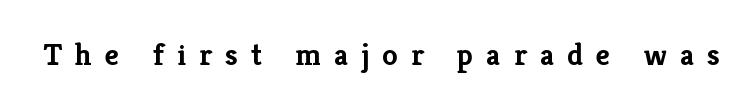
The image shows 31 px semibold serif type, upright; set unusually wide letter spacing (+0.42 em), not underlined; low stroke contrast and a medium x-height.
